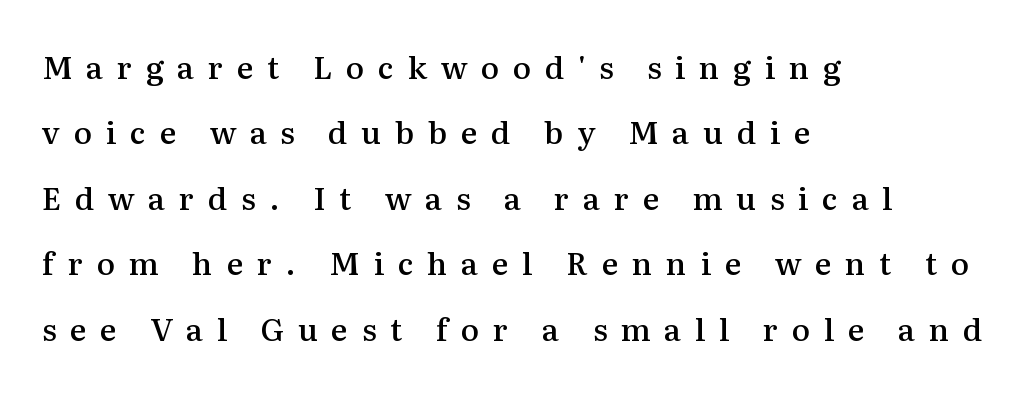
Clear beneath every line of the passage. What's the leading like? Stretched, with rows far apart. Leftover space on each line is placed entirely after the last word. Every stem runs plumb, perpendicular to the baseline.
